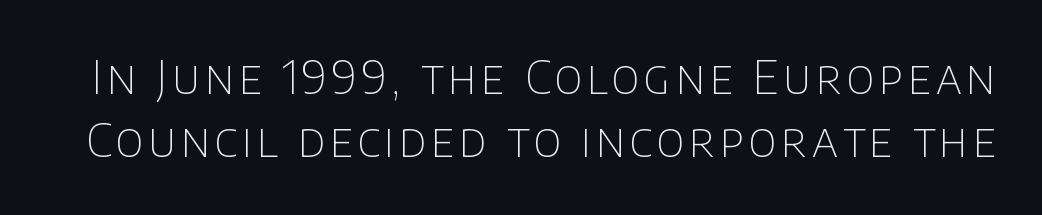
The image shows 46 px thin sans-serif type, upright; set normal line spacing (1.37x), not underlined; low stroke contrast and a large x-height.
